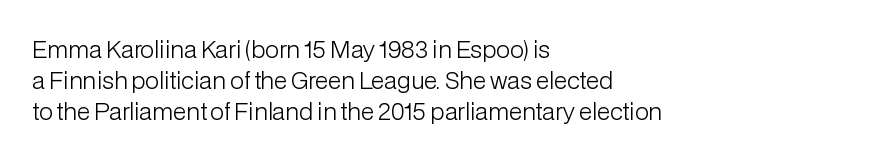
{"italic": "no", "bold": "no", "underline": "no", "align": "left", "line_spacing": "normal", "line_spacing_ratio": 1.35, "letter_spacing": "normal", "letter_spacing_em": 0.0, "glyph_px": 23}
